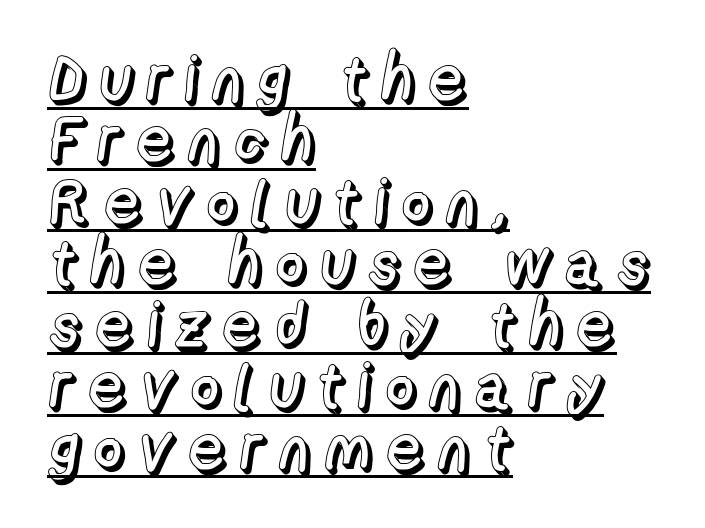
A typesetter would call this proportional, since set widths differ per character. Rows of type sit shoulder to shoulder in the vertical direction. Left-aligned paragraph, ragged on the right. In designer terms, the underline attribute is active on this setting.
